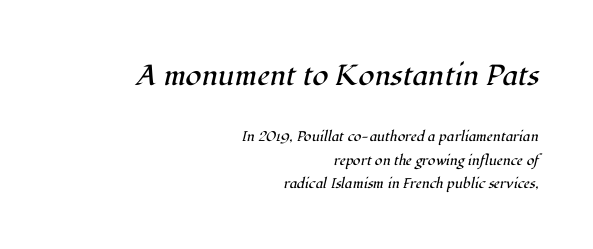
The image shows 29 px regular-weight serif type, italic (leaning right); set right-aligned, normal line spacing (1.66x), normal letter spacing, not underlined; the first (top) block is 2.07x larger; high stroke contrast and a medium x-height.
